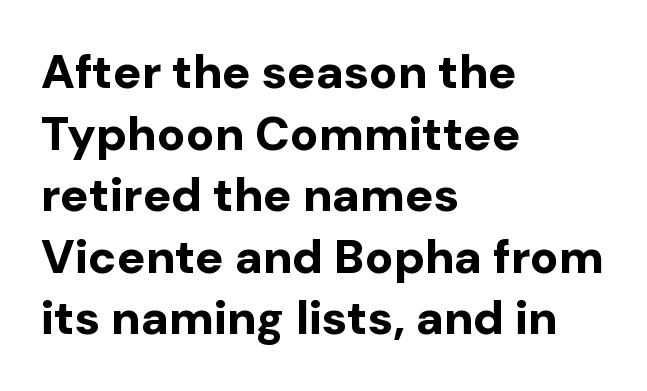
Q: Is the text bold? A: Yes.
Q: Is the text italic (slanted)? A: No, it is upright.
Q: Is the typeface a serif or a sans-serif typeface? A: Sans-serif.
Q: Is the text underlined? A: No.
Q: How is the paragraph aligned? A: Left-aligned.
Q: Is the spacing between letters normal or unusually wide? A: Normal.
Q: Is the spacing between lines tight, normal or loose? A: Normal.
Q: Width (condensed, normal, or wide)? A: Normal.
Q: Stroke contrast? A: Low.
Q: x-height? A: Medium.
Q: Monospaced? A: No.
